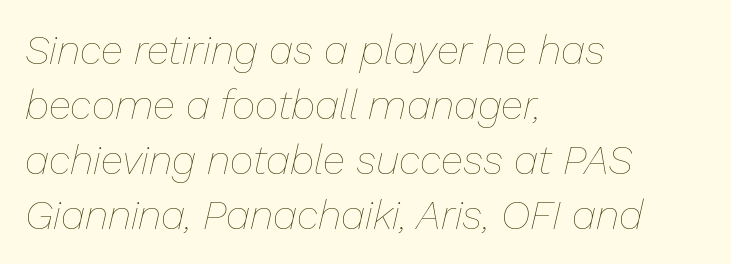
Q: Is the text bold? A: No.
Q: Is the text italic (slanted)? A: Yes, it leans right by about 13 degrees.
Q: Is the text underlined? A: No.
Q: How is the paragraph aligned? A: Left-aligned.
Q: Is the spacing between letters normal or unusually wide? A: Normal.
Q: Is the spacing between lines tight, normal or loose? A: Normal.
Q: Width (condensed, normal, or wide)? A: Normal.
Q: Stroke contrast? A: Low.
Q: x-height? A: Medium.
Q: Monospaced? A: No.
